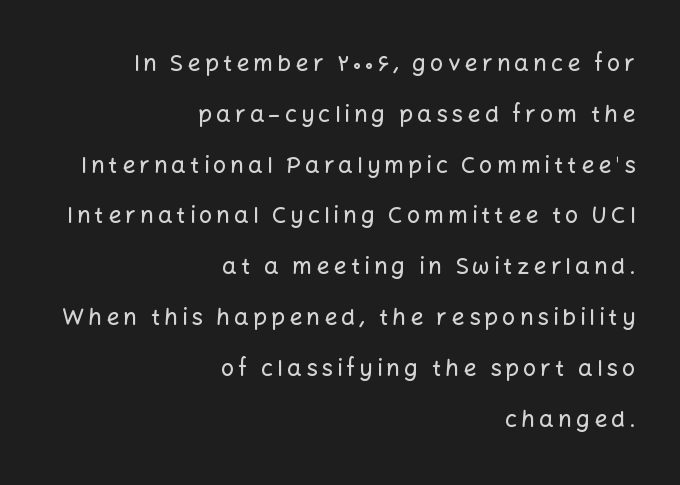
The image shows 23 px text type, upright; set right-aligned, loose line spacing (2.21x), not underlined.
